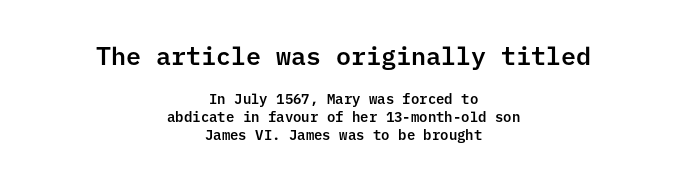
The specimen omits any rule beneath the text block's lines. Reading top to bottom, the characters get smaller at the block break. Does the leading feel generous? No, just average. Nope, not italic — everything's standing straight.
